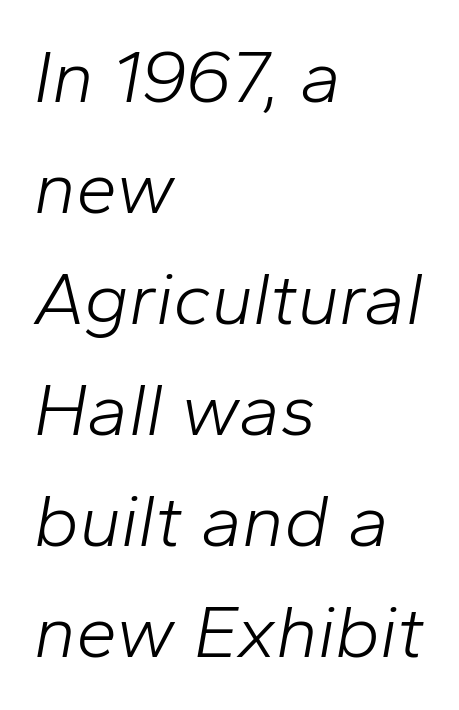
Q: Is the text bold? A: No.
Q: Is the text italic (slanted)? A: Yes, it leans right by about 10 degrees.
Q: Is the text underlined? A: No.
Q: How is the paragraph aligned? A: Left-aligned.
Q: Is the spacing between letters normal or unusually wide? A: Normal.
Q: Is the spacing between lines tight, normal or loose? A: Normal.
Q: Width (condensed, normal, or wide)? A: Normal.
Q: Stroke contrast? A: Low.
Q: x-height? A: Medium.
Q: Monospaced? A: No.
